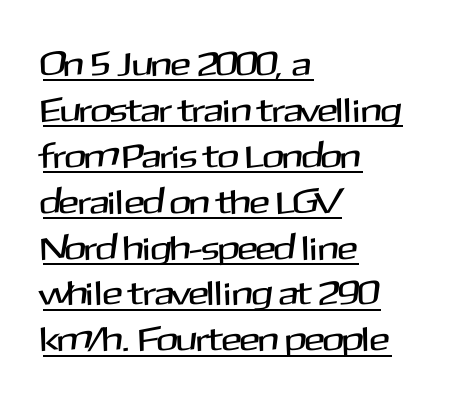
The image shows 34 px sans-serif type, upright; set left-aligned, normal line spacing (1.35x), normal letter spacing, underlined; medium stroke contrast and a medium x-height.
